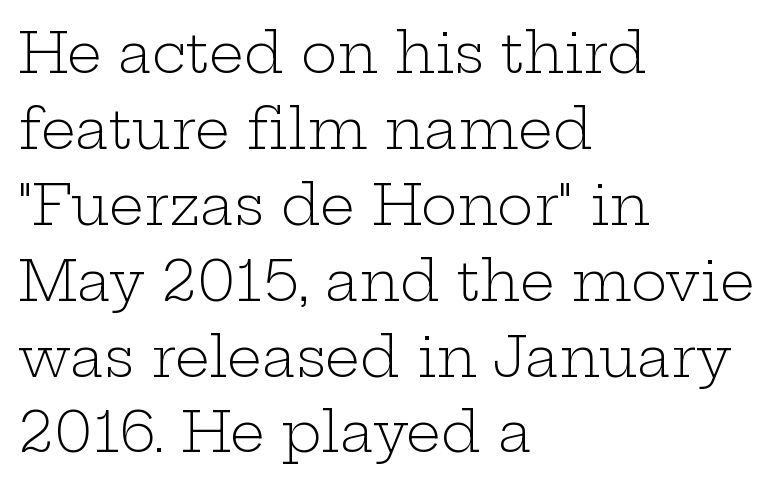
The gaps between neighbouring characters are ordinary and unremarkable. Honestly, the row spacing looks completely unremarkable. Letters rest on an invisible, unmarked baseline. The typesetting does not lean heavy: it is not bold.
